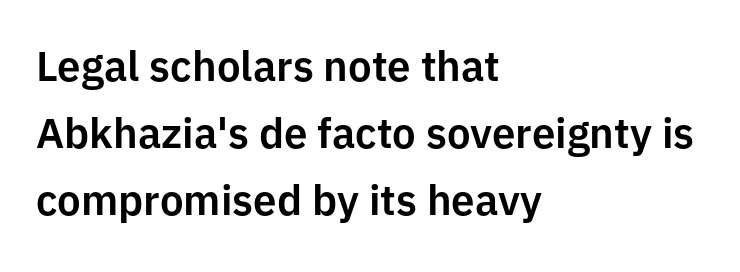
The words here are not underlined. Examine the stroke ends and you'll find no serifs. The rendering anchors every line to the left-hand side. Notice how descenders clear the ascenders below comfortably — that's standard leading. Varying glyph widths throughout — classic text-font behaviour. The typography opts for an upright posture over an oblique one.
